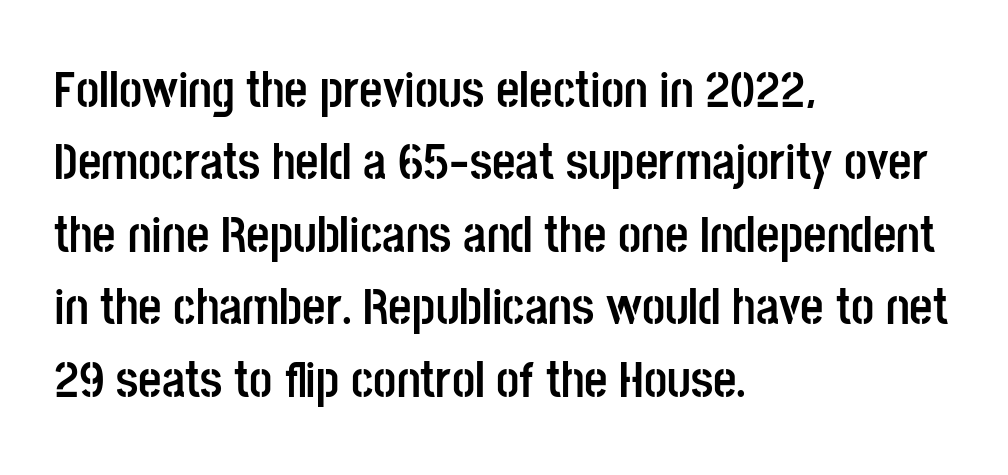
Q: Is the text bold? A: Yes.
Q: Is the text italic (slanted)? A: No, it is upright.
Q: Is the typeface a serif or a sans-serif typeface? A: Sans-serif.
Q: Is the text underlined? A: No.
Q: How is the paragraph aligned? A: Left-aligned.
Q: Is the spacing between letters normal or unusually wide? A: Normal.
Q: Is the spacing between lines tight, normal or loose? A: Normal.
Q: Width (condensed, normal, or wide)? A: Condensed.
Q: Stroke contrast? A: Low.
Q: x-height? A: Large.
Q: Monospaced? A: No.
